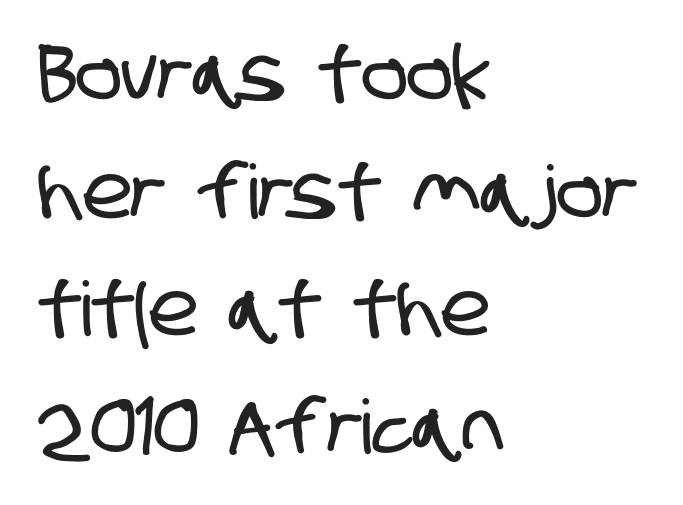
The zone under the glyphs is completely vacant. The rows are spaced the way most documents space them. Does the copy run flush right? No — it runs flush left. A sans-serif font was chosen for this passage.
